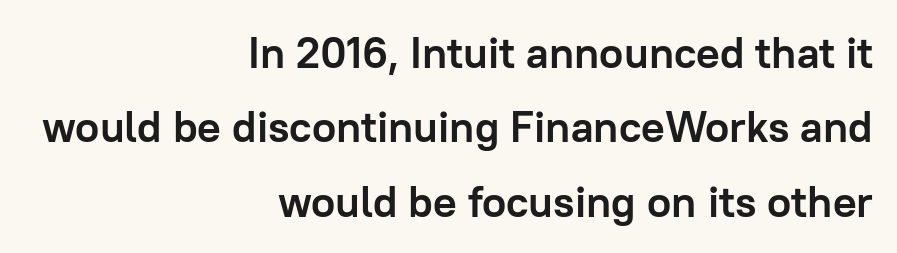
The image shows 44 px semibold sans-serif type, upright; set right-aligned, normal line spacing (1.69x), normal letter spacing, not underlined; low stroke contrast and a medium x-height.
